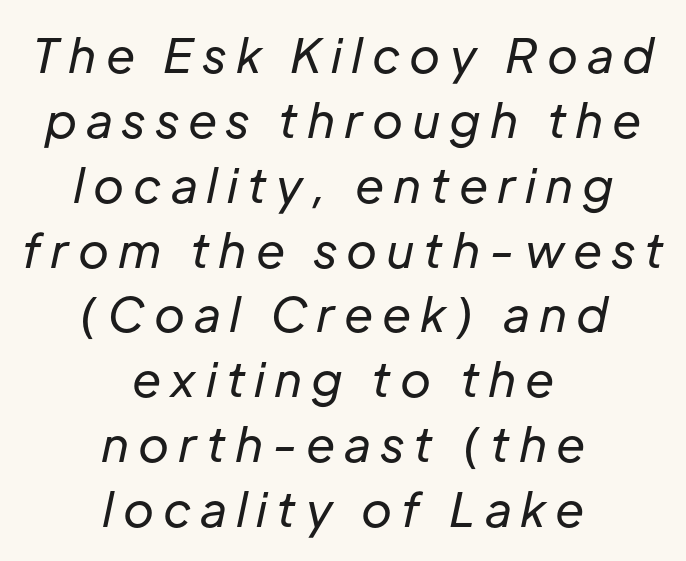
Slanted lettering throughout. Letters rest on an invisible, unmarked baseline. Does the copy run flush right? No — it is centered line by line. Regular leading.
